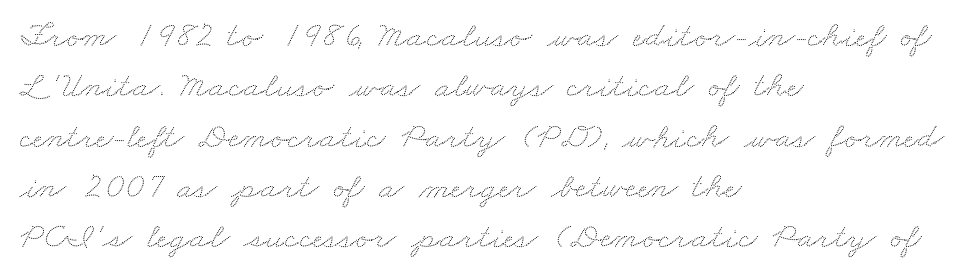
Q: Is the text underlined? A: No.
Q: How is the paragraph aligned? A: Left-aligned.
Q: Is the spacing between letters normal or unusually wide? A: Normal.
Q: Is the spacing between lines tight, normal or loose? A: Normal.
Q: Width (condensed, normal, or wide)? A: Wide.
Q: Stroke contrast? A: Low.
Q: x-height? A: Small.
Q: Monospaced? A: No.
